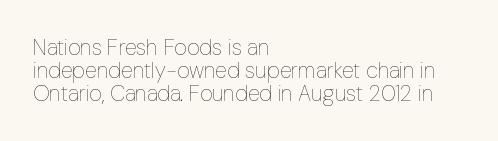
{"italic": "no", "bold": "no", "underline": "no", "align": "left", "line_spacing": "tight", "line_spacing_ratio": 1.04, "letter_spacing": "normal", "letter_spacing_em": 0.0, "glyph_px": 22}
